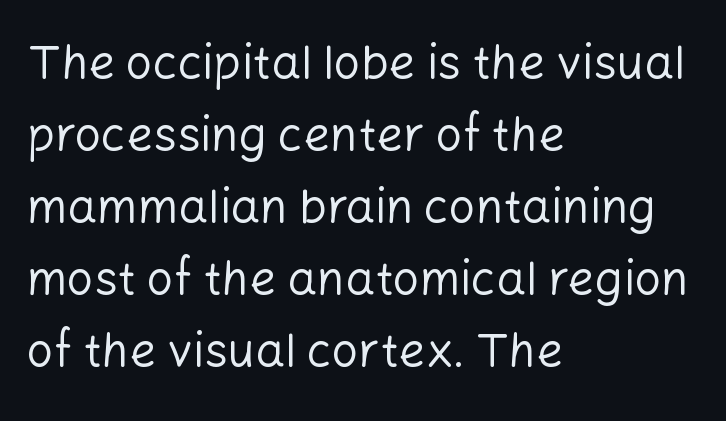
The image shows 47 px regular-weight sans-serif type, upright; set left-aligned, normal line spacing (1.53x), normal letter spacing, not underlined; low stroke contrast and a medium x-height.
